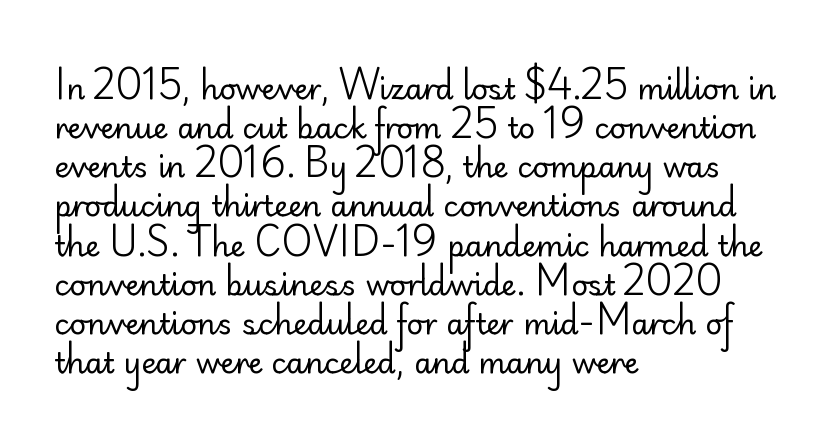
Q: Is the text bold? A: No.
Q: Is the text italic (slanted)? A: No, it is upright.
Q: Is the typeface a serif or a sans-serif typeface? A: Sans-serif.
Q: Is the text underlined? A: No.
Q: How is the paragraph aligned? A: Left-aligned.
Q: Is the spacing between letters normal or unusually wide? A: Normal.
Q: Is the spacing between lines tight, normal or loose? A: Normal.
Q: Width (condensed, normal, or wide)? A: Normal.
Q: Stroke contrast? A: Low.
Q: x-height? A: Small.
Q: Monospaced? A: No.
